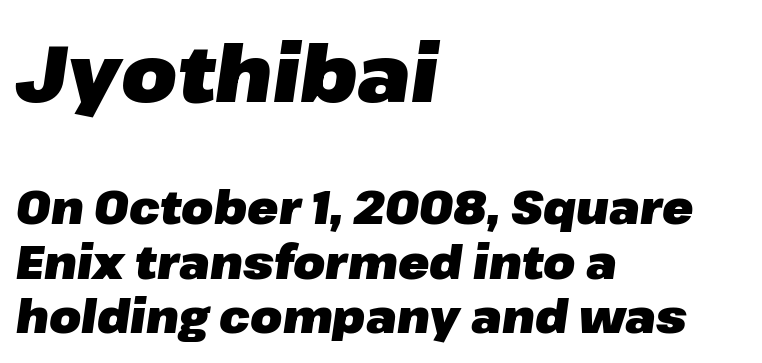
Q: Is the text bold? A: Yes.
Q: Is the text italic (slanted)? A: Yes, it leans right by about 8 degrees.
Q: Is the text underlined? A: No.
Q: How is the paragraph aligned? A: Left-aligned.
Q: Is the spacing between letters normal or unusually wide? A: Normal.
Q: Which block of text is set in a larger size, the first (top) or the second (bottom)? A: The first (top) one.
Q: Width (condensed, normal, or wide)? A: Normal.
Q: Stroke contrast? A: Low.
Q: x-height? A: Medium.
Q: Monospaced? A: No.
